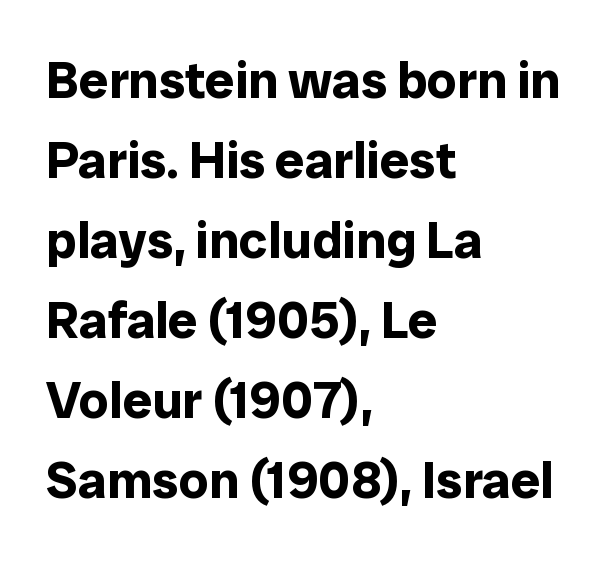
The image shows 52 px bold sans-serif type, upright; set left-aligned, normal line spacing (1.54x), normal letter spacing, not underlined; low stroke contrast and a medium x-height.
